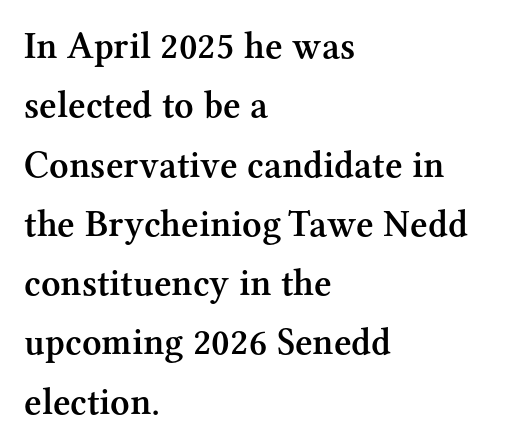
The image shows 38 px semibold serif type, upright; set left-aligned, normal line spacing (1.56x), normal letter spacing, not underlined; medium stroke contrast and a medium x-height.
